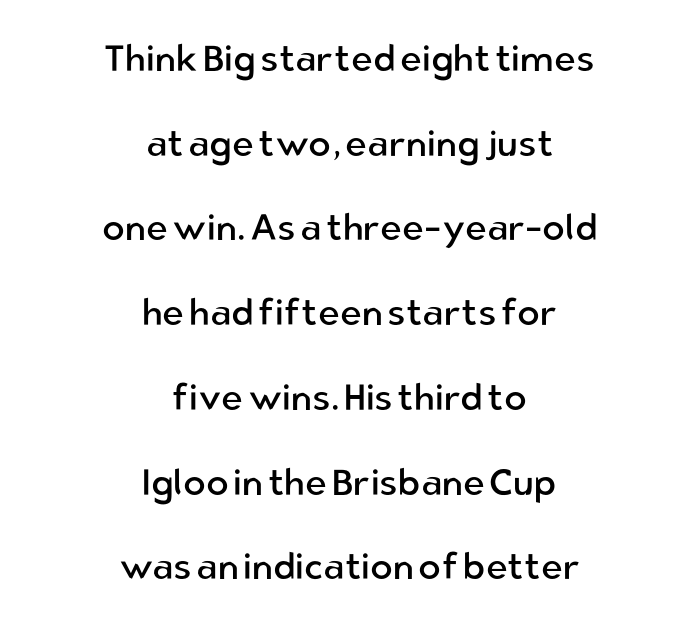
{"serif": "no", "italic": "no", "bold": "no", "weight": "regular", "width": "normal", "stroke_contrast": "low", "x_height": "medium", "monospaced": "no", "underline": "no", "align": "center", "line_spacing": "loose", "line_spacing_ratio": 2.29, "letter_spacing": "normal", "letter_spacing_em": 0.0, "glyph_px": 37}
